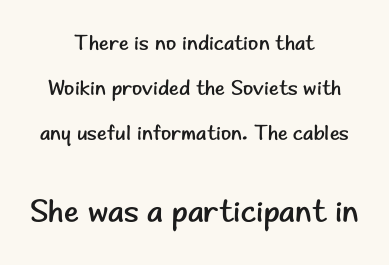
Characters follow at the spacing the type designer built in. These lines are centered, leaving both edges ragged. The letters stand upright; this is a roman face. Descenders hang freely into open space. Is there much room between lines? Yes — plenty of vertical air separates them.
